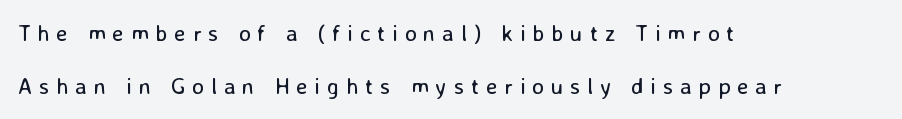
Q: Is the text bold? A: No.
Q: Is the text italic (slanted)? A: No, it is upright.
Q: Is the text underlined? A: No.
Q: How is the paragraph aligned? A: Left-aligned.
Q: Is the spacing between letters normal or unusually wide? A: Unusually wide.
Q: Is the spacing between lines tight, normal or loose? A: Loose.
